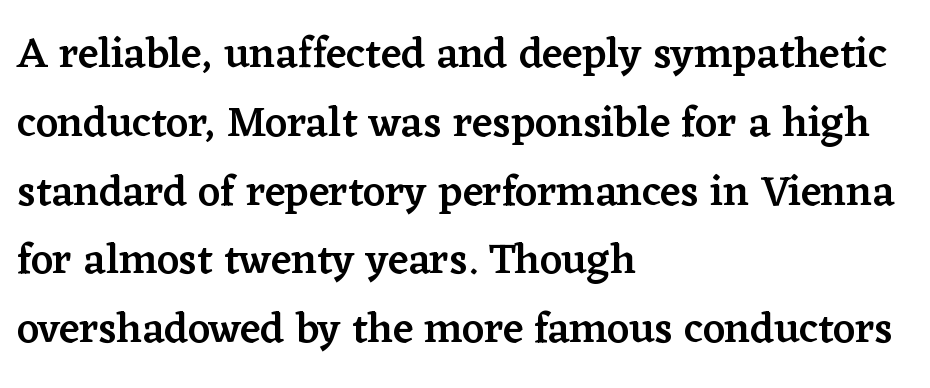
Slightly chunky letters — semibold, I'd say, not full bold. Here the designer chose a conventional face with non-uniform glyph widths. Casual observation: everything's shoved over to the left. Check where the strokes stop: tiny serifs finish them off. Regarding leading, the lines here are spaced in the standard way.
